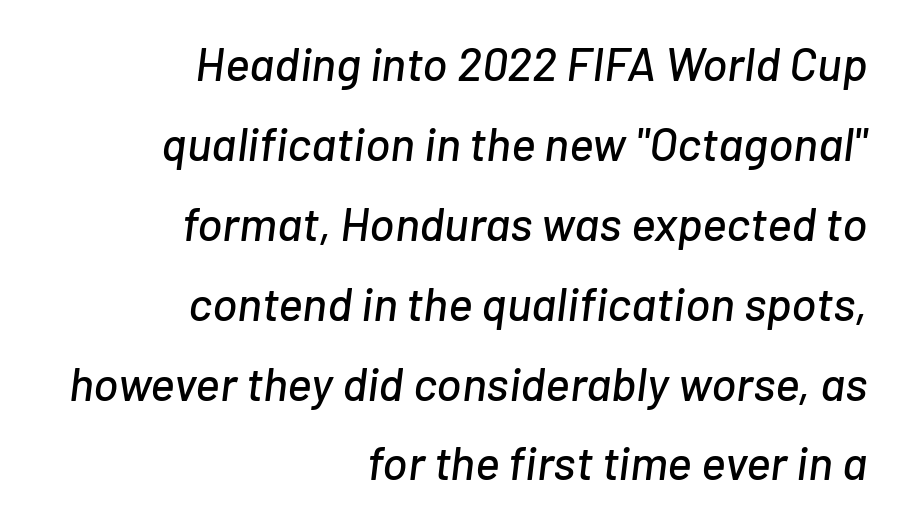
Q: Is the text italic (slanted)? A: Yes, it leans right by about 7 degrees.
Q: Is the text underlined? A: No.
Q: How is the paragraph aligned? A: Right-aligned.
Q: Is the spacing between letters normal or unusually wide? A: Normal.
Q: Is the spacing between lines tight, normal or loose? A: Normal.
Q: Width (condensed, normal, or wide)? A: Normal.
Q: Stroke contrast? A: Low.
Q: x-height? A: Medium.
Q: Monospaced? A: No.
